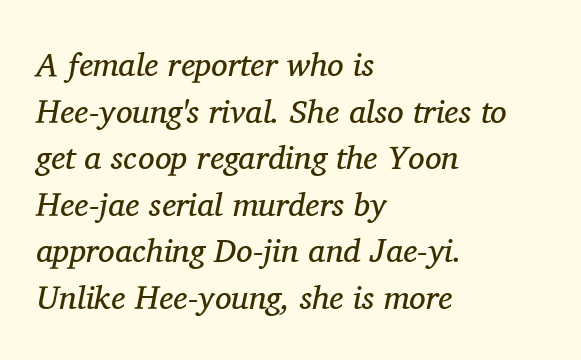
The image shows 33 px regular-weight serif type, italic (leaning right); set left-aligned, normal line spacing (1.41x), normal letter spacing, not underlined; medium stroke contrast and a medium x-height.
